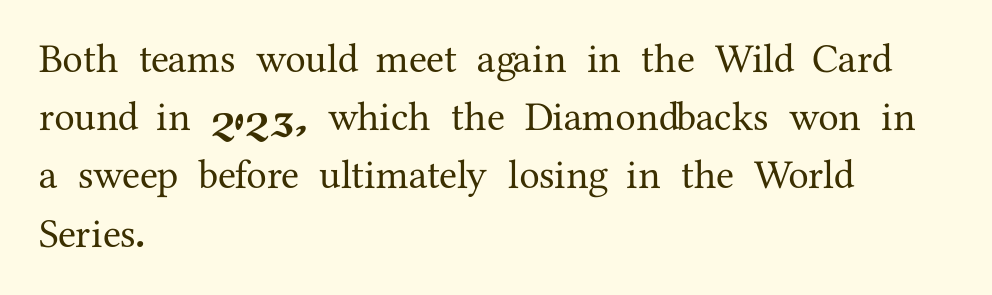
{"serif": "yes", "italic": "no", "width": "normal", "stroke_contrast": "medium", "x_height": "medium", "monospaced": "no", "underline": "no", "align": "left", "line_spacing": "normal", "line_spacing_ratio": 1.42, "letter_spacing": "normal", "letter_spacing_em": 0.0, "glyph_px": 41}
